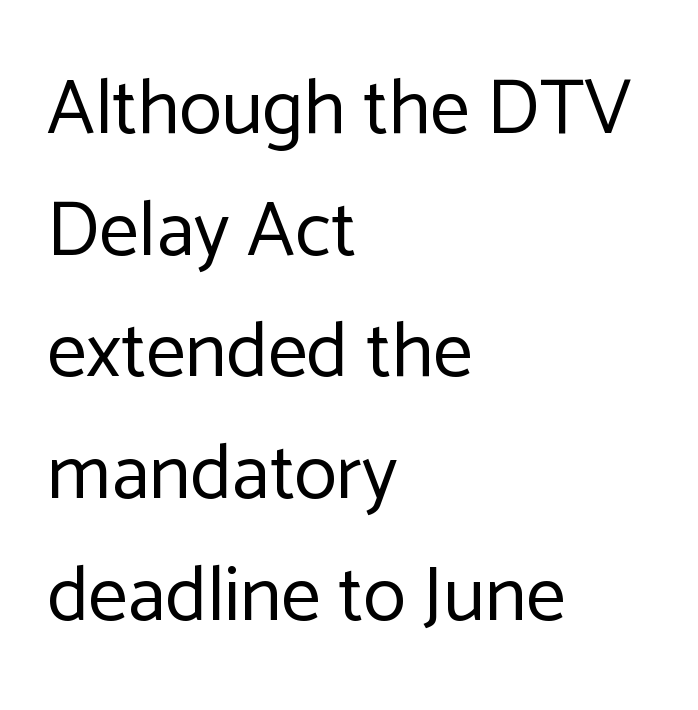
The image shows 78 px regular-weight sans-serif type, upright; set left-aligned, normal line spacing (1.56x), normal letter spacing, not underlined; low stroke contrast and a medium x-height.
